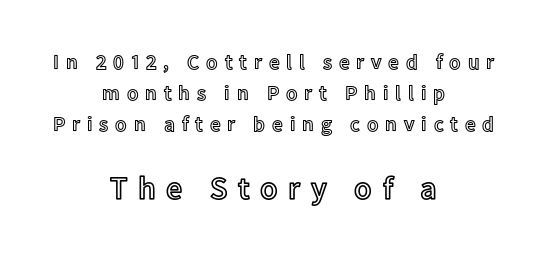
Q: Is the text italic (slanted)? A: No, it is upright.
Q: Is the text underlined? A: No.
Q: How is the paragraph aligned? A: Centered.
Q: Is the spacing between letters normal or unusually wide? A: Unusually wide.
Q: Is the spacing between lines tight, normal or loose? A: Normal.
Q: Which block of text is set in a larger size, the first (top) or the second (bottom)? A: The second (bottom) one.
Q: Width (condensed, normal, or wide)? A: Normal.
Q: x-height? A: Medium.
Q: Monospaced? A: No.
